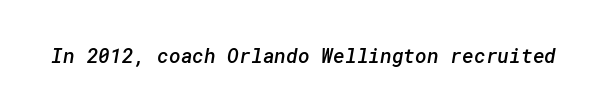
Q: Is the text bold? A: Semi-bold.
Q: Is the text underlined? A: No.
Q: Is the spacing between letters normal or unusually wide? A: Normal.
